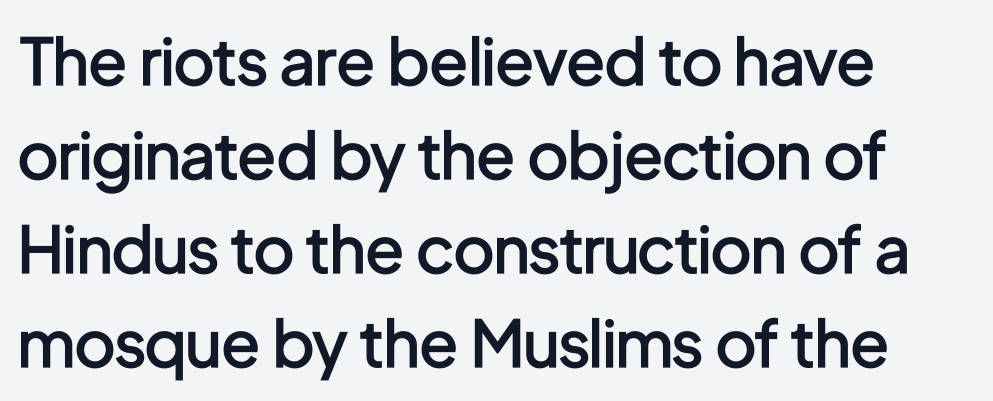
The passage shown has conventional tracking throughout. Honestly, the row spacing looks completely unremarkable. Is the type bold? Partly — it's a semibold, heavier than regular but not fully bold. The font's upright variant was chosen for this text.
